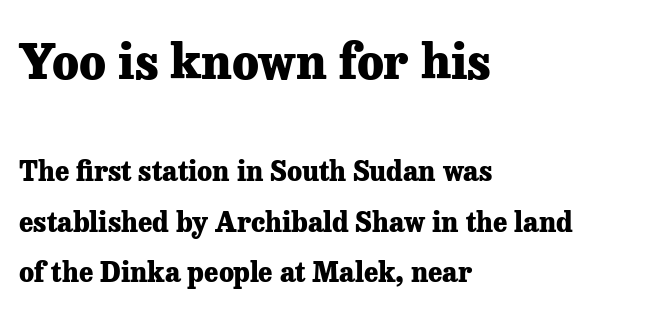
The rendering shows small feet on the letterforms — a serif design. Short note: letters normally spaced. You could not count columns in this text — the font is proportionally spaced. The face used here has the dense, thick strokes of a bold.
